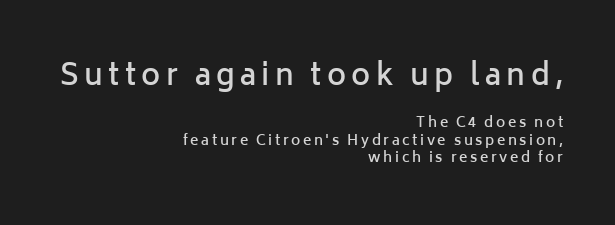
Q: Is the text bold? A: Semi-bold.
Q: Is the text italic (slanted)? A: No, it is upright.
Q: Is the typeface a serif or a sans-serif typeface? A: Sans-serif.
Q: Is the text underlined? A: No.
Q: How is the paragraph aligned? A: Right-aligned.
Q: Is the spacing between lines tight, normal or loose? A: Normal.
Q: Which block of text is set in a larger size, the first (top) or the second (bottom)? A: The first (top) one.
Q: Width (condensed, normal, or wide)? A: Normal.
Q: Stroke contrast? A: Low.
Q: x-height? A: Medium.
Q: Monospaced? A: No.
